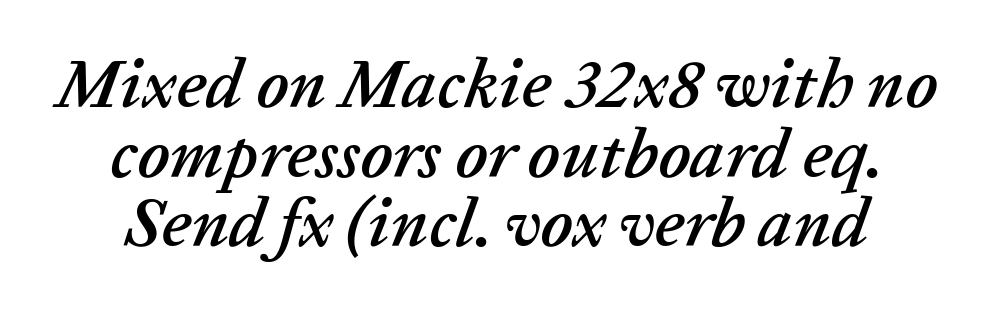
{"italic": "yes", "lean": "right", "slant_degrees": 20, "width": "normal", "stroke_contrast": "low", "x_height": "medium", "monospaced": "no", "underline": "no", "line_spacing": "tight", "line_spacing_ratio": 1.01, "letter_spacing": "normal", "letter_spacing_em": 0.0, "glyph_px": 69}
